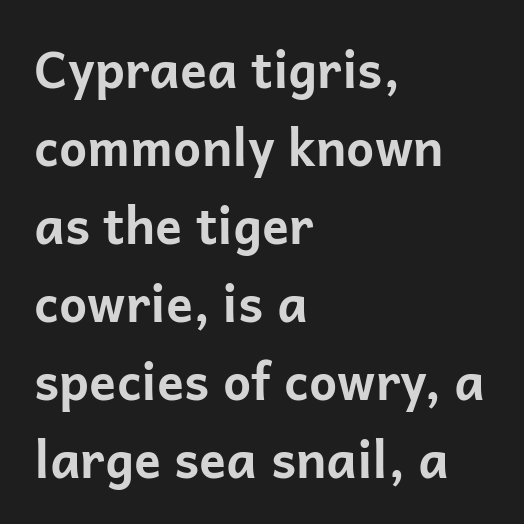
Q: Is the text bold? A: Yes.
Q: Is the text italic (slanted)? A: No, it is upright.
Q: Is the typeface a serif or a sans-serif typeface? A: Sans-serif.
Q: Is the text underlined? A: No.
Q: How is the paragraph aligned? A: Left-aligned.
Q: Is the spacing between letters normal or unusually wide? A: Normal.
Q: Is the spacing between lines tight, normal or loose? A: Normal.
Q: Width (condensed, normal, or wide)? A: Normal.
Q: Stroke contrast? A: Low.
Q: x-height? A: Medium.
Q: Monospaced? A: No.
